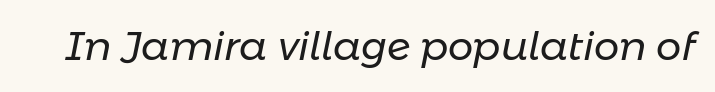
The image shows 40 px regular-weight type, italic (leaning right); set normal letter spacing, not underlined; low stroke contrast and a medium x-height.
